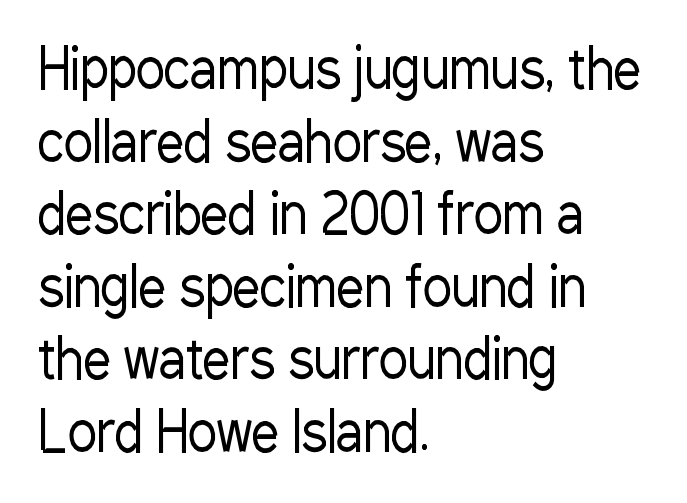
The image shows 55 px regular-weight, condensed sans-serif type, upright; set left-aligned, normal line spacing (1.32x), normal letter spacing, not underlined; low stroke contrast and a medium x-height.
